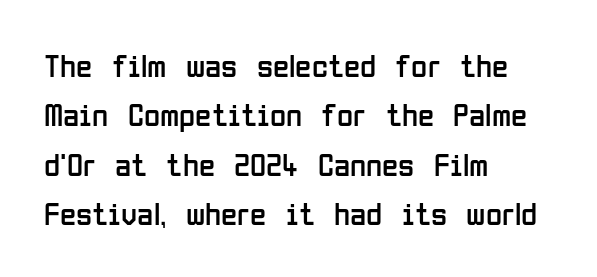
Q: Is the text bold? A: No.
Q: Is the text italic (slanted)? A: No, it is upright.
Q: Is the typeface a serif or a sans-serif typeface? A: Sans-serif.
Q: Is the text underlined? A: No.
Q: How is the paragraph aligned? A: Left-aligned.
Q: Is the spacing between letters normal or unusually wide? A: Normal.
Q: Is the spacing between lines tight, normal or loose? A: Normal.
Q: Width (condensed, normal, or wide)? A: Condensed.
Q: Stroke contrast? A: Low.
Q: x-height? A: Medium.
Q: Monospaced? A: No.
